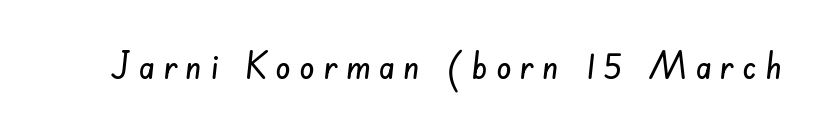
The image shows 38 px condensed sans-serif type; set unusually wide letter spacing (+0.22 em), not underlined; low stroke contrast and a small x-height.
